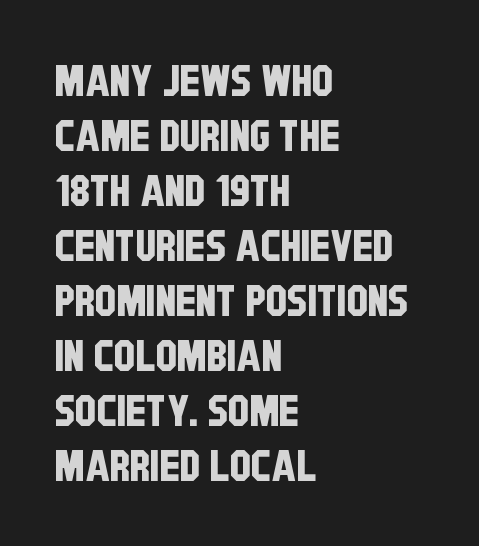
The image shows 43 px condensed sans-serif type; set left-aligned, normal line spacing (1.28x), normal letter spacing, not underlined; low stroke contrast and a large x-height.
